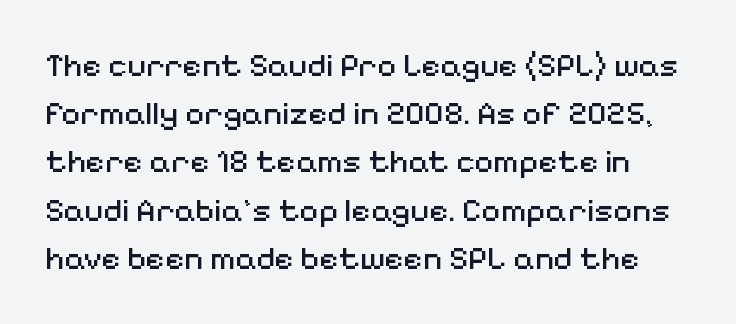
Q: Is the text bold? A: No.
Q: Is the text italic (slanted)? A: No, it is upright.
Q: Is the typeface a serif or a sans-serif typeface? A: Sans-serif.
Q: Is the text underlined? A: No.
Q: Is the spacing between letters normal or unusually wide? A: Normal.
Q: Is the spacing between lines tight, normal or loose? A: Normal.
Q: Width (condensed, normal, or wide)? A: Normal.
Q: Stroke contrast? A: Medium.
Q: x-height? A: Medium.
Q: Monospaced? A: No.
